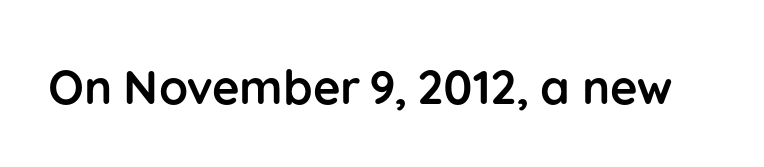
{"serif": "no", "italic": "no", "bold": "yes", "weight": "semibold", "width": "normal", "stroke_contrast": "low", "x_height": "medium", "monospaced": "no", "underline": "no", "letter_spacing": "normal", "letter_spacing_em": 0.0, "glyph_px": 47}
